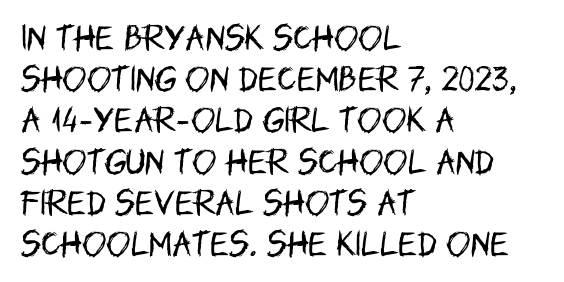
Stroke thickness stays within the range of a standard reading face or lighter. A normal amount of white space separates one row of letters from the next. These lines keep a tight, regular rhythm from letter to letter. Classification — sans serif.
